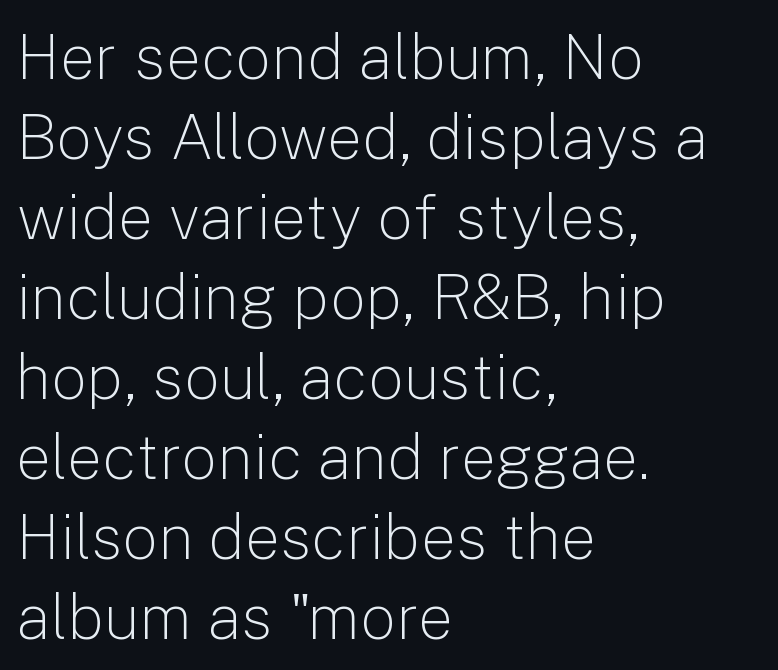
The image shows 63 px light sans-serif type, upright; set left-aligned, normal line spacing (1.27x), normal letter spacing, not underlined; low stroke contrast and a medium x-height.
